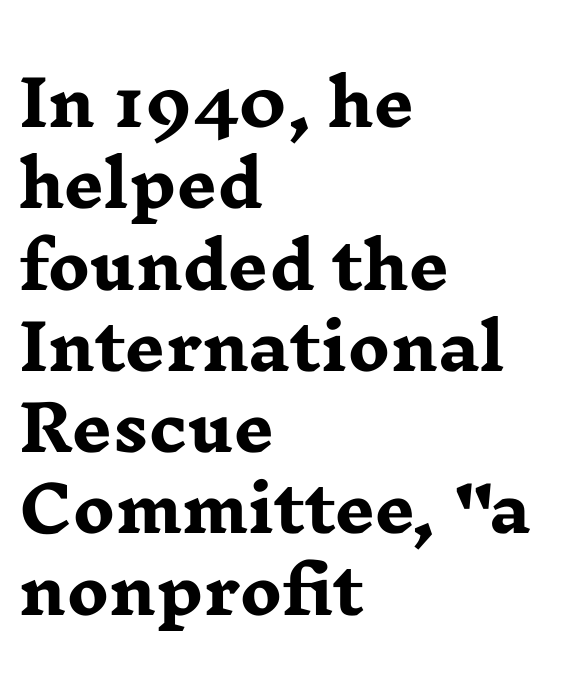
The image shows 63 px heavy, wide serif type, upright; set left-aligned, normal line spacing (1.29x), normal letter spacing, not underlined; low stroke contrast and a medium x-height.
